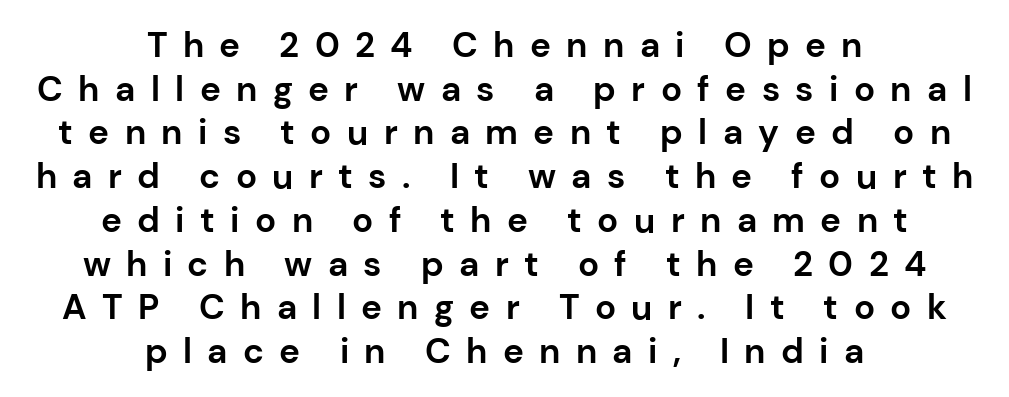
Q: Is the text bold? A: Yes.
Q: Is the text italic (slanted)? A: No, it is upright.
Q: Is the typeface a serif or a sans-serif typeface? A: Sans-serif.
Q: Is the text underlined? A: No.
Q: How is the paragraph aligned? A: Centered.
Q: Is the spacing between letters normal or unusually wide? A: Unusually wide.
Q: Is the spacing between lines tight, normal or loose? A: Normal.
Q: Width (condensed, normal, or wide)? A: Normal.
Q: Stroke contrast? A: Low.
Q: x-height? A: Medium.
Q: Monospaced? A: No.
